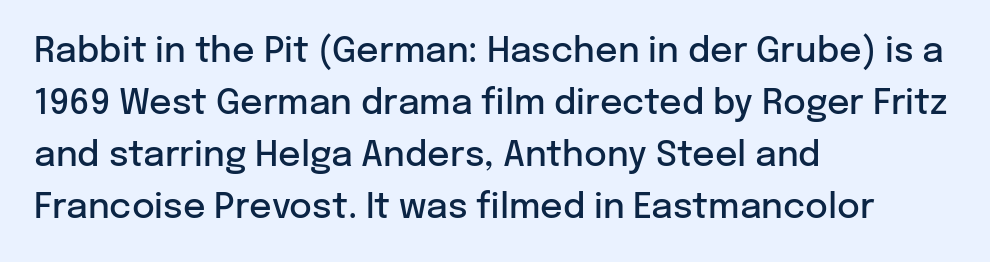
{"serif": "no", "italic": "no", "bold": "semi", "weight": "semibold", "width": "normal", "stroke_contrast": "low", "x_height": "medium", "monospaced": "no", "underline": "no", "align": "left", "line_spacing": "normal", "line_spacing_ratio": 1.49, "letter_spacing": "normal", "letter_spacing_em": 0.0, "glyph_px": 35}
